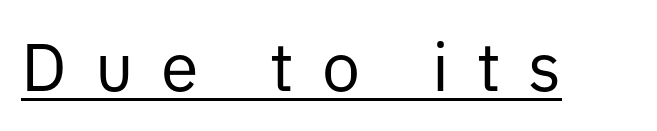
Q: Is the text bold? A: No.
Q: Is the text italic (slanted)? A: No, it is upright.
Q: Is the typeface a serif or a sans-serif typeface? A: Sans-serif.
Q: Is the text underlined? A: Yes.
Q: Is the spacing between letters normal or unusually wide? A: Unusually wide.
Q: Width (condensed, normal, or wide)? A: Normal.
Q: Stroke contrast? A: Low.
Q: x-height? A: Medium.
Q: Monospaced? A: No.
